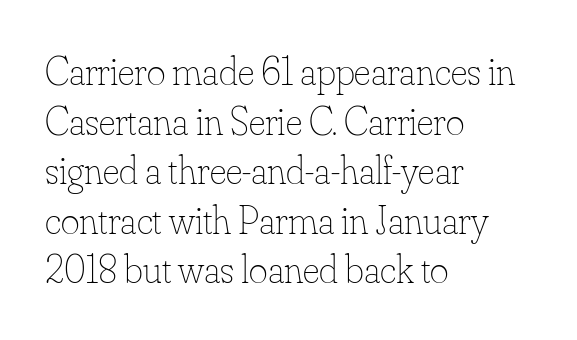
{"italic": "no", "bold": "no", "weight": "thin", "width": "normal", "stroke_contrast": "low", "x_height": "small", "monospaced": "no", "underline": "no", "align": "left", "line_spacing_ratio": 1.24, "letter_spacing": "normal", "letter_spacing_em": 0.0, "glyph_px": 40}
